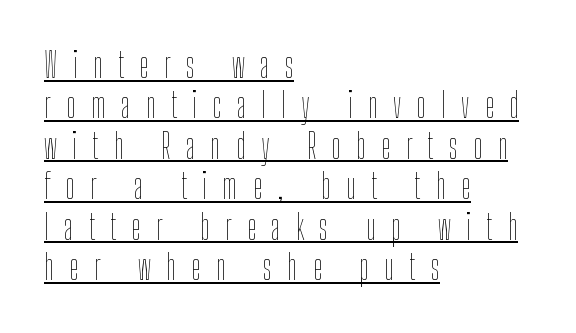
Q: Is the text bold? A: No.
Q: Is the text italic (slanted)? A: No, it is upright.
Q: Is the text underlined? A: Yes.
Q: How is the paragraph aligned? A: Left-aligned.
Q: Is the spacing between letters normal or unusually wide? A: Unusually wide.
Q: Width (condensed, normal, or wide)? A: Condensed.
Q: Stroke contrast? A: Low.
Q: x-height? A: Medium.
Q: Monospaced? A: No.
